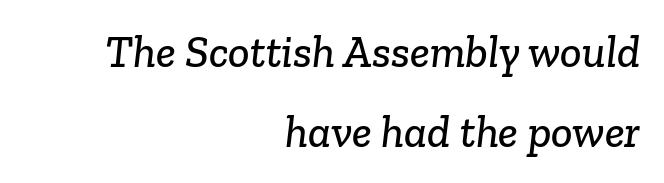
Letterform terminals end in serifs throughout the passage. Reading down the block, your eye finds every line finishing at a fixed right position. Spacing between characters is what you'd get straight out of the box. Quick note: underline off. The letters advance in unequal steps, a hallmark of proportional type.
